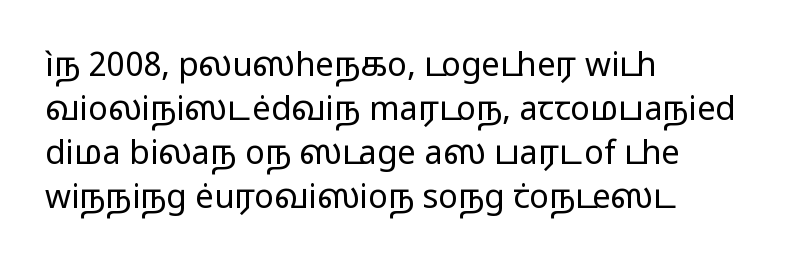
The image shows 33 px regular-weight, wide sans-serif type, upright; set left-aligned, normal line spacing (1.33x), normal letter spacing, not underlined; low stroke contrast and a medium x-height.
